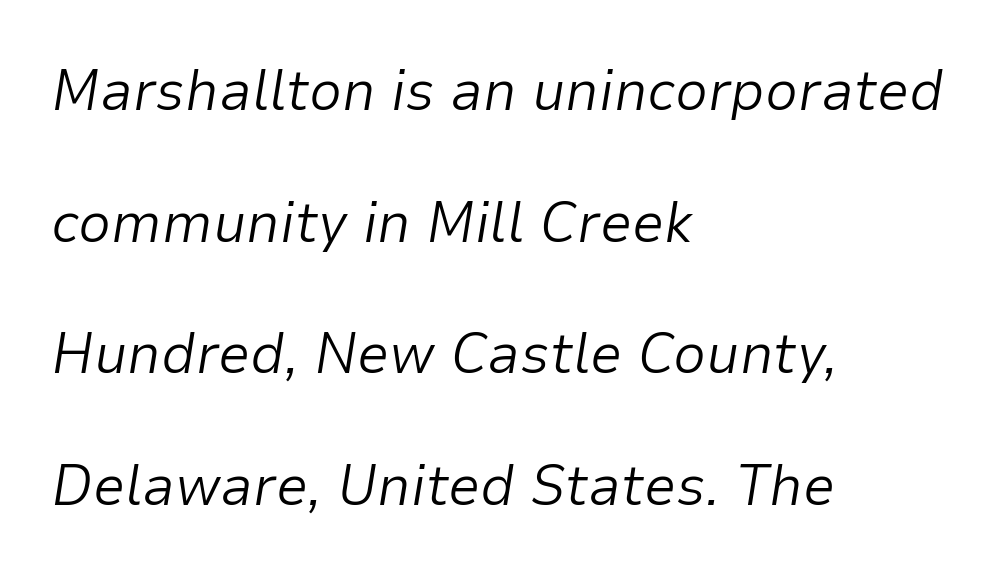
Horizontal bands of white between lines are thick stripes. No extra ink here — the face is not bold. A typesetter would call this zero additional tracking. Lines of text with bare space underneath.
